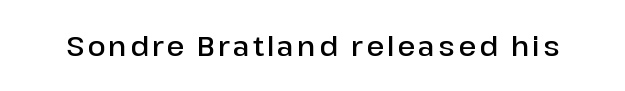
Notice how the stems are strictly vertical — no italics here. The strokes are fattened partway — semibold, not bold. Words float on clear page, feet unadorned.
